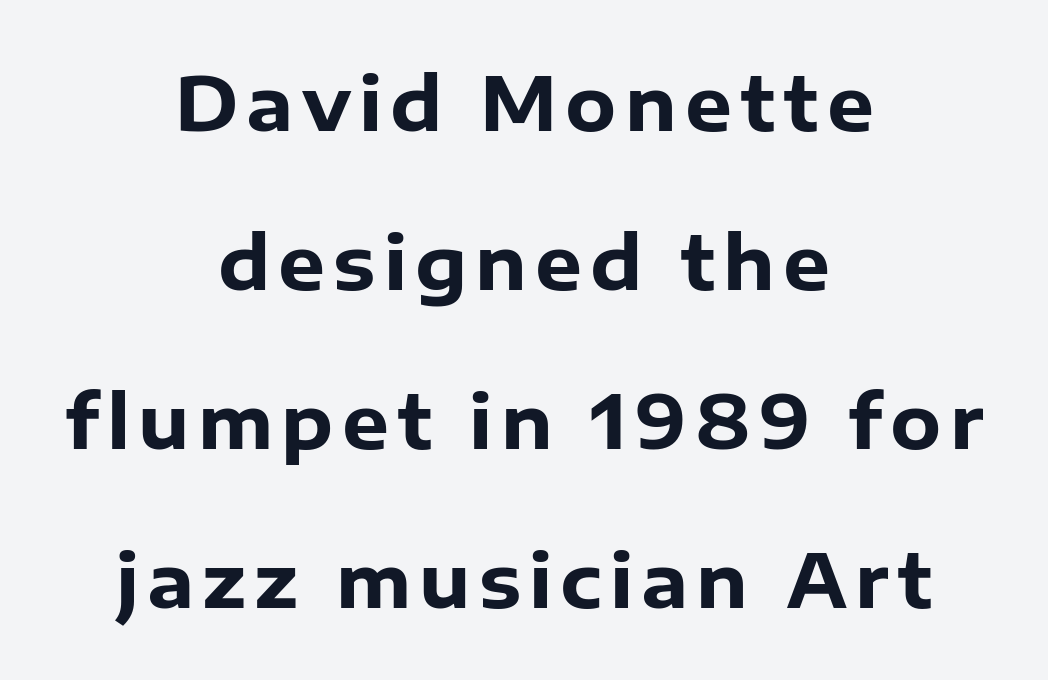
The image shows 74 px heavy sans-serif type, upright; set centered, loose line spacing (2.15x), not underlined; low stroke contrast and a medium x-height.
